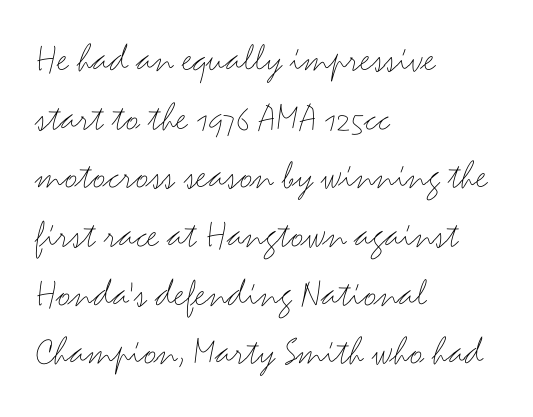
Q: Is the text bold? A: No.
Q: Is the text italic (slanted)? A: Yes.
Q: Is the typeface a serif or a sans-serif typeface? A: Sans-serif.
Q: Is the text underlined? A: No.
Q: How is the paragraph aligned? A: Left-aligned.
Q: Is the spacing between letters normal or unusually wide? A: Normal.
Q: Is the spacing between lines tight, normal or loose? A: Normal.
Q: Width (condensed, normal, or wide)? A: Wide.
Q: Stroke contrast? A: Medium.
Q: x-height? A: Small.
Q: Monospaced? A: No.
